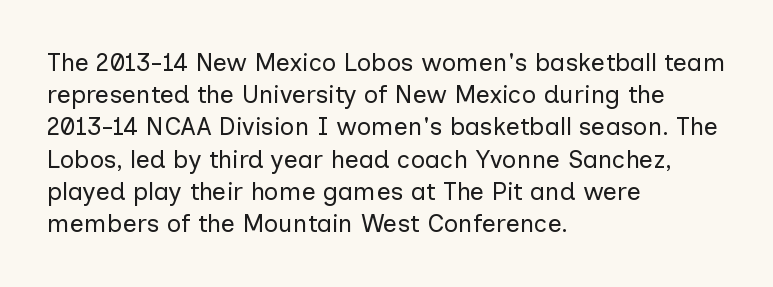
{"italic": "no", "bold": "no", "underline": "no", "align": "left", "line_spacing": "normal", "line_spacing_ratio": 1.29, "letter_spacing": "normal", "letter_spacing_em": 0.0, "glyph_px": 25}
